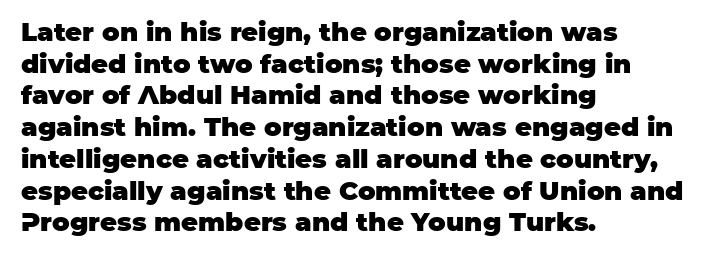
I'd describe the lettering as bold — thick and assertive. Words appear dense and cohesive because spacing is normal. Reading down the block, your eye returns to a fixed left position each line. The lettering holds an erect, upright posture throughout. Descender tails drop into unmarked territory.
